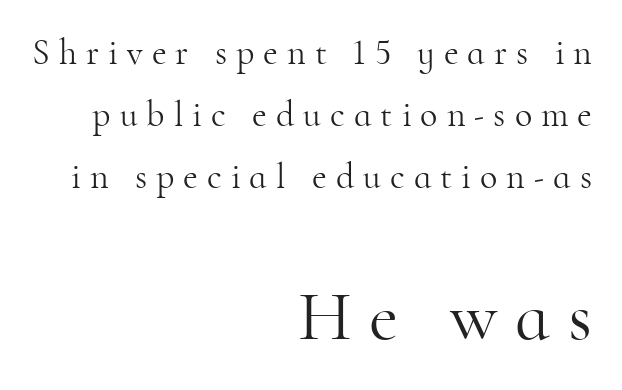
The image shows 71 px light serif type, upright; set right-aligned, line spacing 1.72x, unusually wide letter spacing (+0.25 em), not underlined; the second (bottom) block is 1.97x larger; high stroke contrast and a small x-height.
